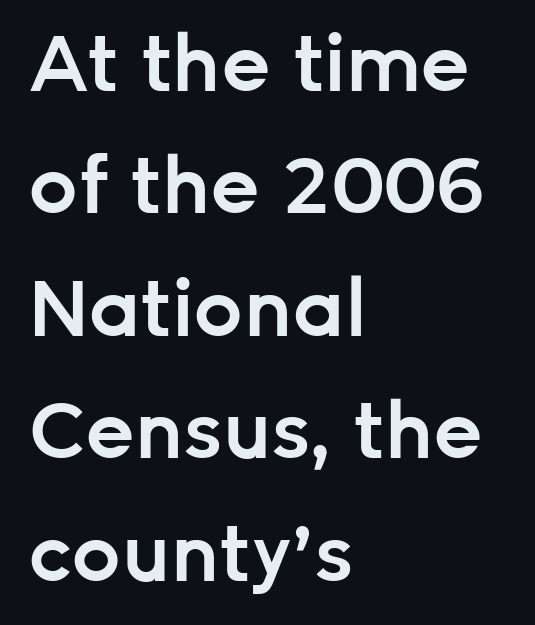
The image shows 78 px semibold sans-serif type, upright; set left-aligned, normal line spacing (1.57x), normal letter spacing, not underlined; low stroke contrast and a medium x-height.
